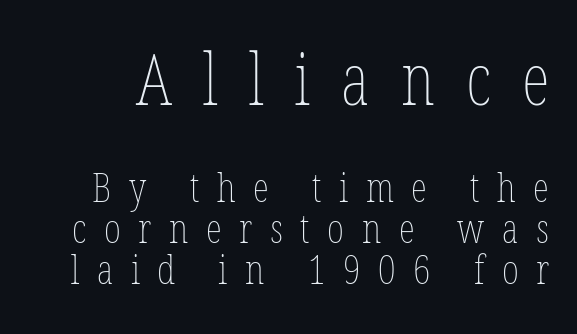
The image shows 72 px thin, condensed type, upright; set tight line spacing (1.0x), unusually wide letter spacing (+0.43 em), not underlined; the first (top) block is 1.76x larger; low stroke contrast and a medium x-height.
